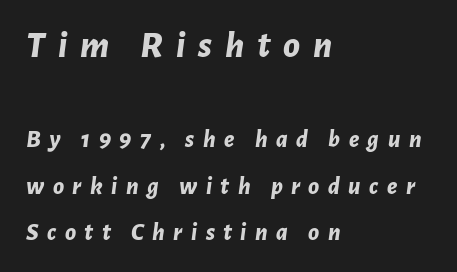
These lines are rendered in a variable-pitch font. Notice how thick the strokes are: this is what a full bold looks like. Students, note that the glyphs here are deliberately spaced far apart. Underlining? Definitely not there. Every character sits at an angle, as italics do. Between these two stacked blocks, the higher one wins on size.
